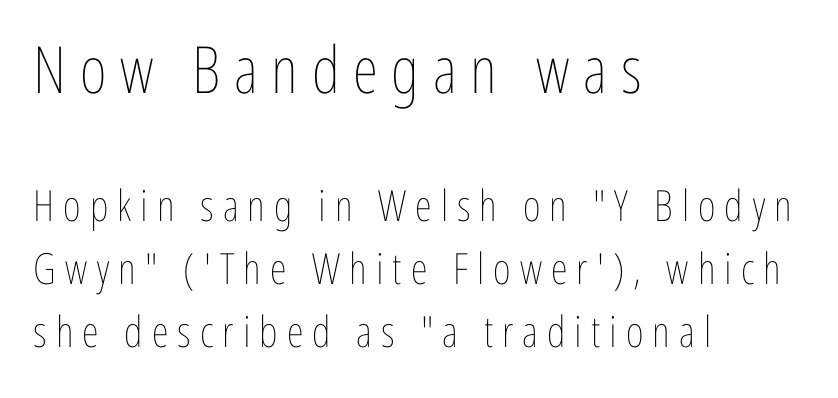
{"italic": "no", "bold": "no", "weight": "thin", "width": "condensed", "stroke_contrast": "low", "x_height": "medium", "monospaced": "no", "underline": "no", "align": "left", "line_spacing": "normal", "line_spacing_ratio": 1.47, "letter_spacing": "wide", "letter_spacing_em": 0.21, "larger_block": "first", "size_ratio": 1.51, "glyph_px": 65}
